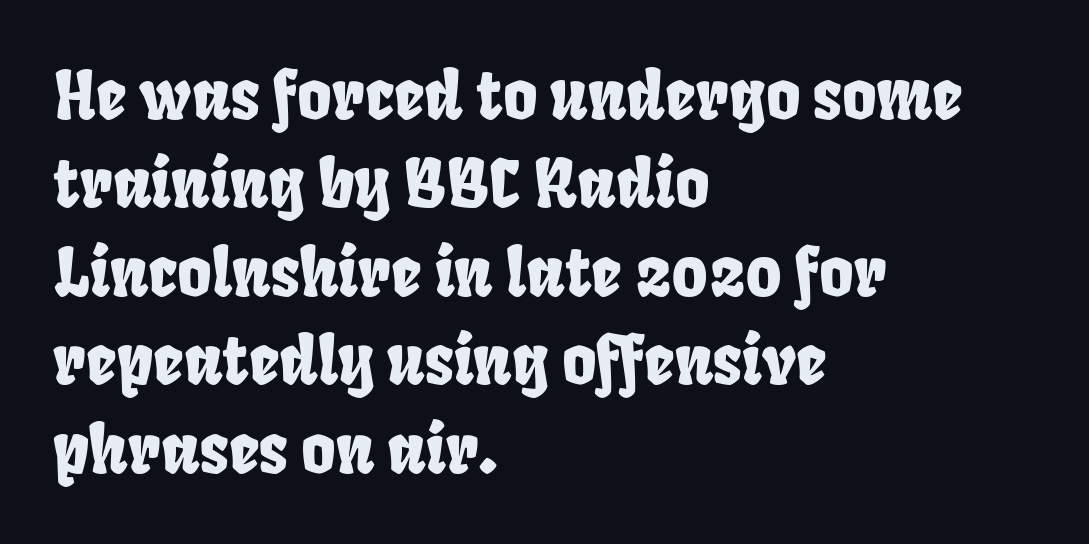
Q: Is the typeface a serif or a sans-serif typeface? A: Sans-serif.
Q: Is the text underlined? A: No.
Q: How is the paragraph aligned? A: Left-aligned.
Q: Is the spacing between letters normal or unusually wide? A: Normal.
Q: Is the spacing between lines tight, normal or loose? A: Normal.
Q: Width (condensed, normal, or wide)? A: Condensed.
Q: Stroke contrast? A: Low.
Q: x-height? A: Large.
Q: Monospaced? A: No.
